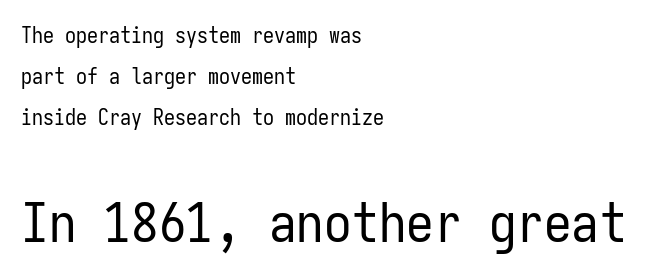
{"serif": "no", "italic": "no", "bold": "no", "weight": "regular", "width": "condensed", "stroke_contrast": "low", "x_height": "medium", "monospaced": "yes", "underline": "no", "align": "left", "line_spacing_ratio": 1.87, "letter_spacing": "normal", "letter_spacing_em": 0.0, "larger_block": "second", "size_ratio": 2.5, "glyph_px": 55}
